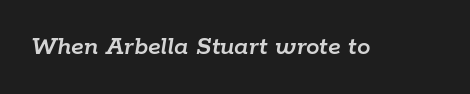
The image shows 27 px text type, italic (leaning right); set normal letter spacing, not underlined.
